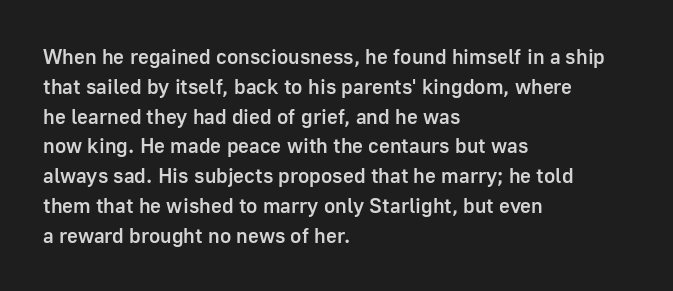
{"italic": "no", "bold": "semi", "underline": "no", "align": "left", "line_spacing": "normal", "line_spacing_ratio": 1.42, "letter_spacing": "normal", "letter_spacing_em": 0.0, "glyph_px": 21}
